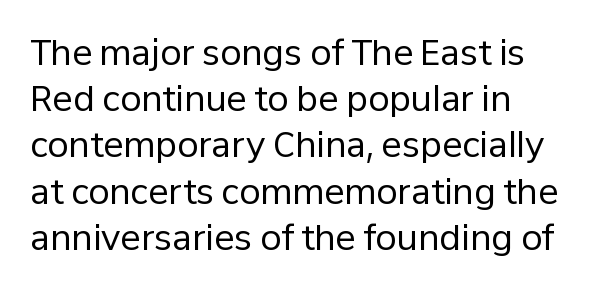
Q: Is the text bold? A: No.
Q: Is the text italic (slanted)? A: No, it is upright.
Q: Is the typeface a serif or a sans-serif typeface? A: Sans-serif.
Q: Is the text underlined? A: No.
Q: Is the spacing between letters normal or unusually wide? A: Normal.
Q: Is the spacing between lines tight, normal or loose? A: Normal.
Q: Width (condensed, normal, or wide)? A: Normal.
Q: Stroke contrast? A: Low.
Q: x-height? A: Medium.
Q: Monospaced? A: No.
